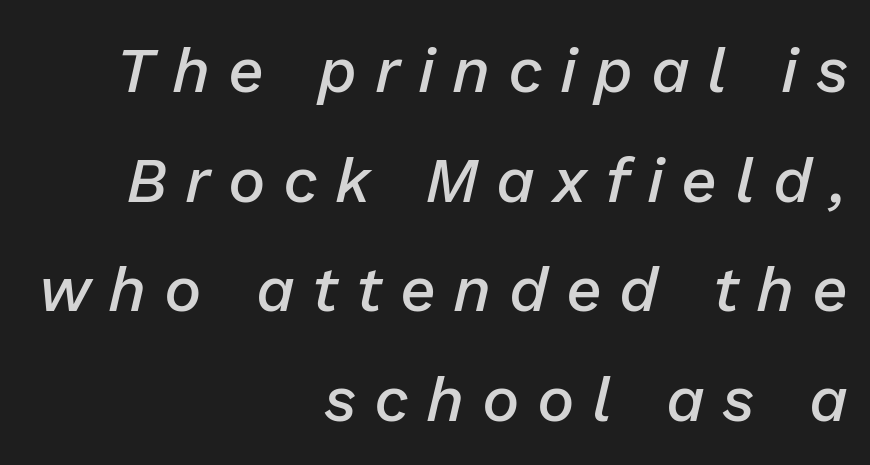
A clean baseline with only descenders dipping below it. These words are printed semibold, heavier than regular yet not bold. Does the lettering tilt? It does — this is italic. Line endings align vertically; line beginnings do not. The rendering uses natural spacing where letterforms have individual widths. The rendering inserts visible extra space after every character.
